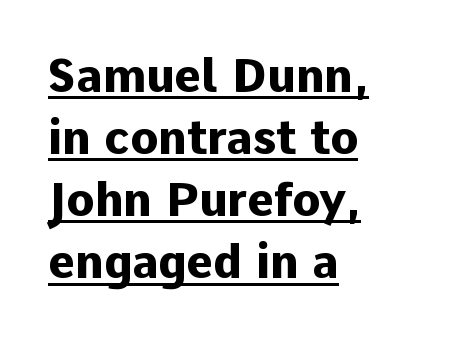
The image shows 46 px heavy sans-serif type, upright; set left-aligned, normal line spacing (1.35x), normal letter spacing, underlined; low stroke contrast and a medium x-height.
